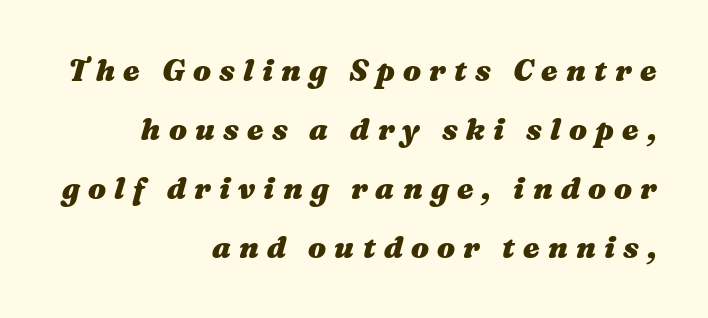
{"italic": "yes", "lean": "right", "slant_degrees": 16, "bold": "yes", "weight": "heavy", "width": "wide", "stroke_contrast": "medium", "x_height": "medium", "monospaced": "no", "underline": "no", "align": "right", "line_spacing": "loose", "line_spacing_ratio": 1.97, "letter_spacing": "wide", "letter_spacing_em": 0.27, "glyph_px": 30}
